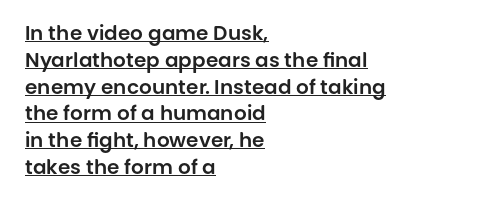
The image shows 20 px text type, upright; set left-aligned, normal line spacing (1.34x), normal letter spacing, underlined.
